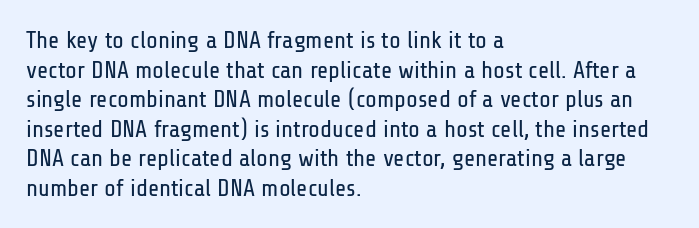
Q: Is the text bold? A: No.
Q: Is the text italic (slanted)? A: No, it is upright.
Q: Is the text underlined? A: No.
Q: How is the paragraph aligned? A: Left-aligned.
Q: Is the spacing between letters normal or unusually wide? A: Normal.
